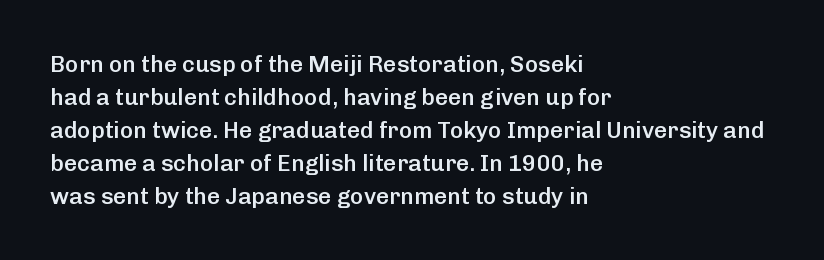
Q: Is the text bold? A: Semi-bold.
Q: Is the text italic (slanted)? A: No, it is upright.
Q: Is the text underlined? A: No.
Q: How is the paragraph aligned? A: Left-aligned.
Q: Is the spacing between letters normal or unusually wide? A: Normal.
Q: Is the spacing between lines tight, normal or loose? A: Normal.
